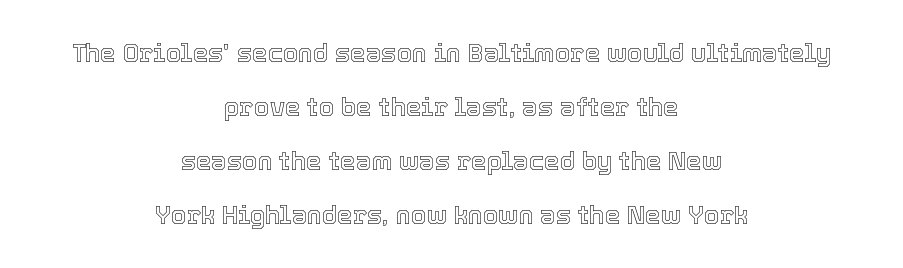
{"italic": "no", "underline": "no", "align": "center", "line_spacing": "loose", "line_spacing_ratio": 2.16, "letter_spacing": "normal", "letter_spacing_em": 0.0, "glyph_px": 25}
